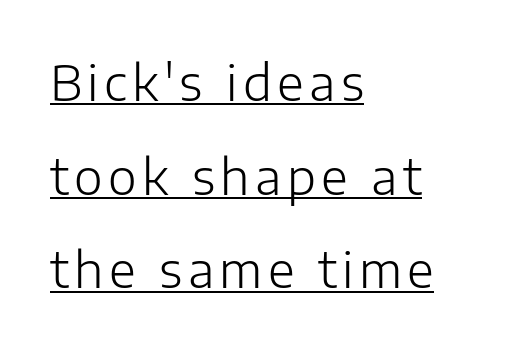
Q: Is the text bold? A: No.
Q: Is the text italic (slanted)? A: No, it is upright.
Q: Is the typeface a serif or a sans-serif typeface? A: Sans-serif.
Q: Is the text underlined? A: Yes.
Q: How is the paragraph aligned? A: Left-aligned.
Q: Is the spacing between lines tight, normal or loose? A: Loose.
Q: Width (condensed, normal, or wide)? A: Normal.
Q: Stroke contrast? A: Low.
Q: x-height? A: Medium.
Q: Monospaced? A: No.
